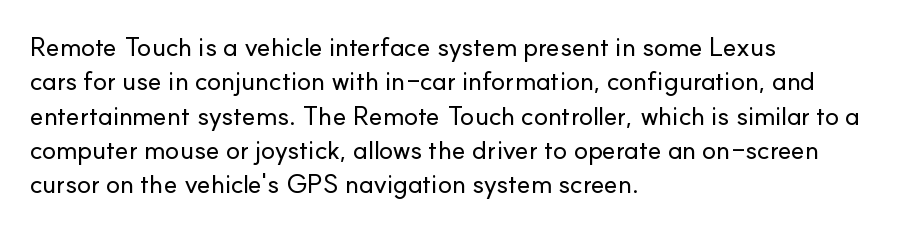
{"italic": "no", "underline": "no", "align": "left", "line_spacing": "normal", "line_spacing_ratio": 1.32, "letter_spacing": "normal", "letter_spacing_em": 0.0, "glyph_px": 26}
